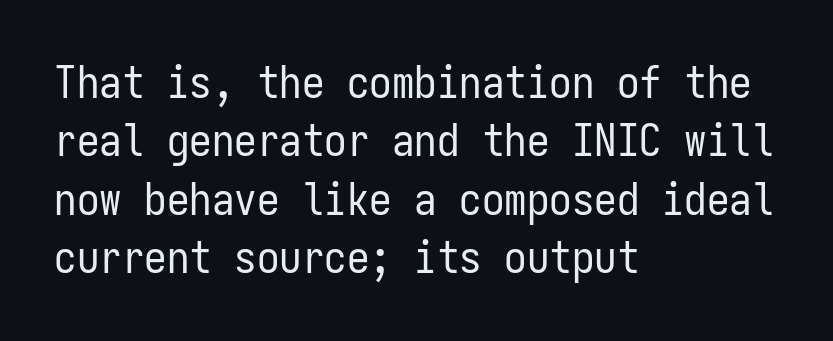
The lettering holds an erect, upright posture throughout. Each letter's strokes conclude bluntly, with no projecting serifs. Glyph-to-glyph distance matches everyday printed text. Line starts are locked; line ends wander. The cut favours lightness, reaching ordinary text weight at its darkest. Letters rest on an invisible, unmarked baseline.
